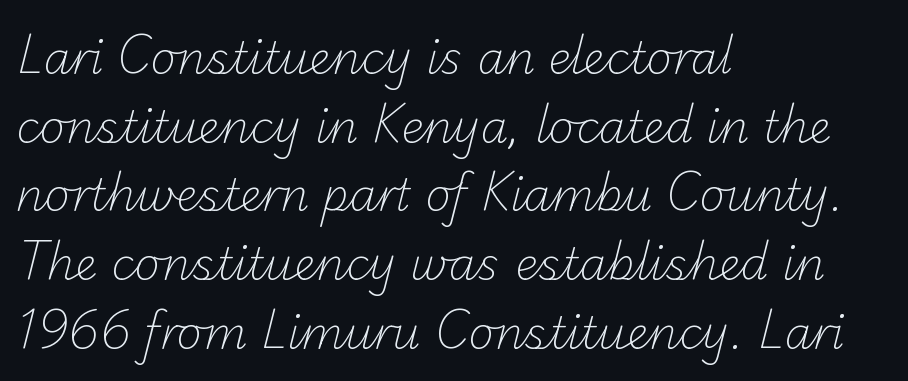
The image shows 44 px light sans-serif type; set left-aligned, normal line spacing (1.56x), normal letter spacing, not underlined; low stroke contrast and a small x-height.
